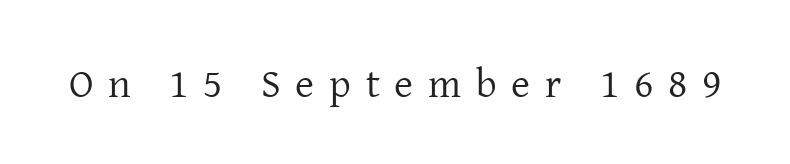
The image shows 41 px regular-weight serif type, upright; set unusually wide letter spacing (+0.36 em), not underlined; low stroke contrast and a medium x-height.
